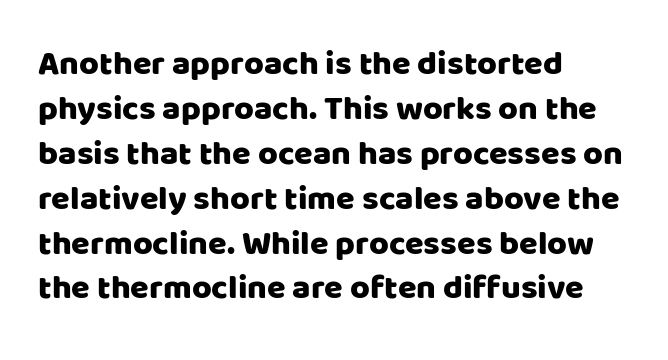
In terms of letterform style, serifs are entirely absent. The passage is arranged the way most books set body copy — flush left. Character widths vary here, with narrow letters taking less room than wide ones. Here the glyphs are tracked normally, forming tight word shapes. Lines of text with bare space underneath. Tall strokes in this sample are plumb rather than angled.
